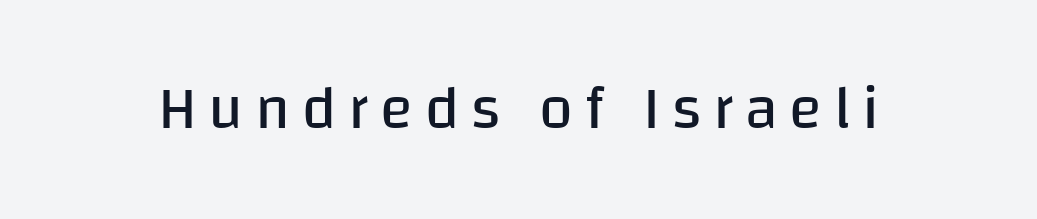
{"serif": "no", "italic": "no", "bold": "no", "weight": "regular", "width": "normal", "stroke_contrast": "low", "x_height": "large", "monospaced": "no", "underline": "no", "glyph_px": 61}
